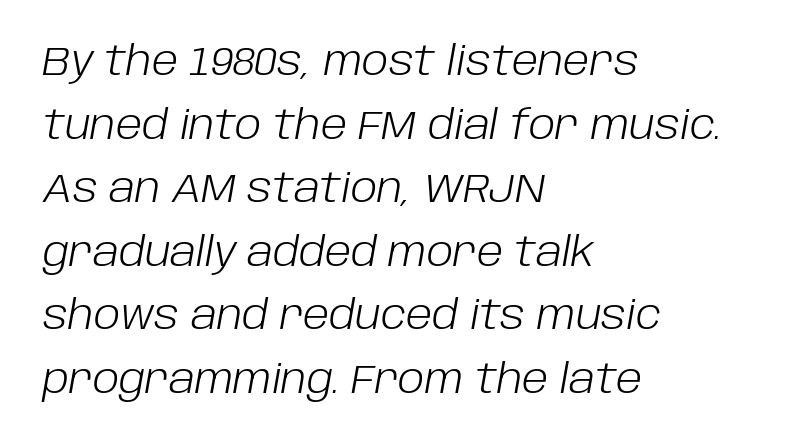
The image shows 40 px light type, italic (leaning right); set left-aligned, normal line spacing (1.59x), normal letter spacing, not underlined; low stroke contrast and a large x-height.
